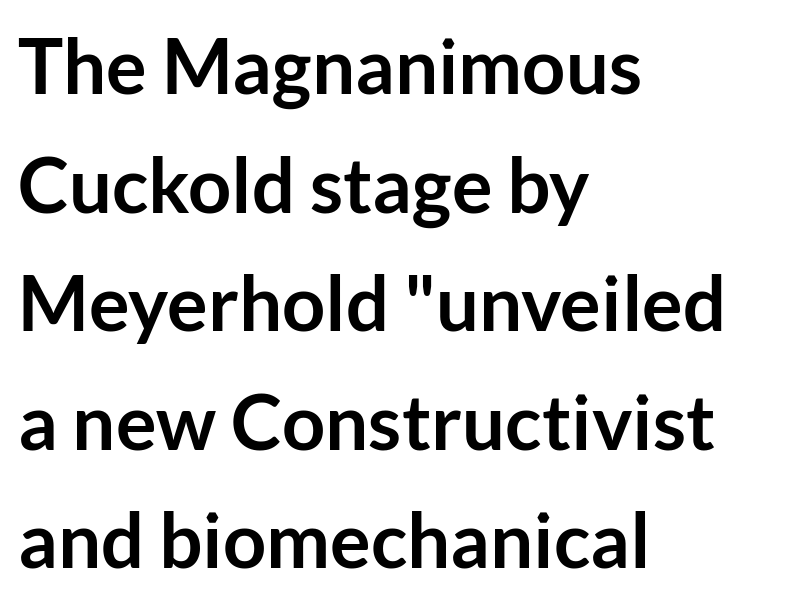
Heavy-handed strokes throughout: this text is bold. The text block is weighted toward the left margin, trailing off unevenly rightward. Do the characters align in a grid? No, the font is proportional. The line texture is even and compact thanks to regular tracking. Plain, unruled lines of type.
